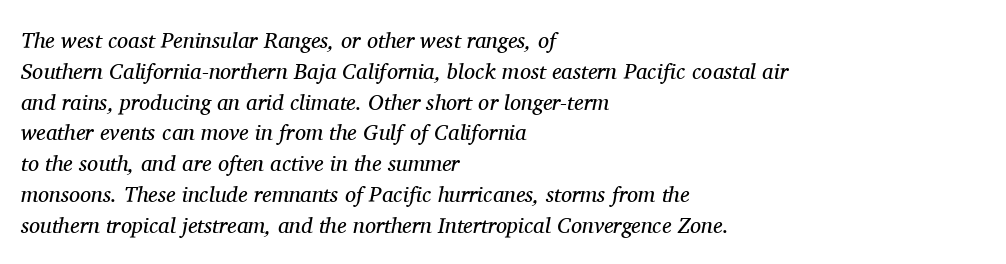
Q: Is the text bold? A: No.
Q: Is the text italic (slanted)? A: Yes, it leans right by about 11 degrees.
Q: Is the text underlined? A: No.
Q: How is the paragraph aligned? A: Left-aligned.
Q: Is the spacing between letters normal or unusually wide? A: Normal.
Q: Is the spacing between lines tight, normal or loose? A: Normal.
